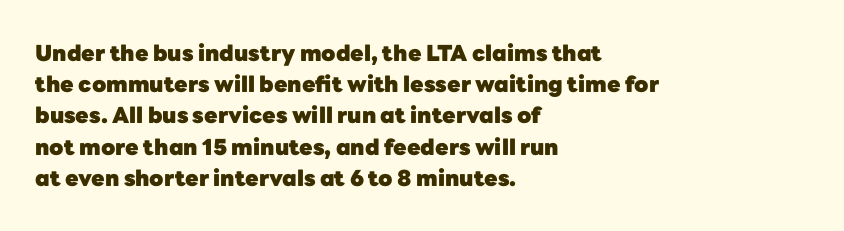
In CSS terms this would be text-align: left. Baseline-to-baseline distance is the conventional proportion of letter height. Notice how the stems are strictly vertical — no italics here. The space beneath each line is pristine and unruled. Spacing between characters is what you'd get straight out of the box. The passage shown is emphatically bold.
